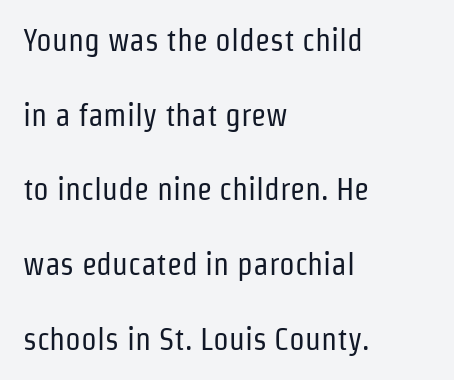
Stroke mass is kept to a normal reading level or below. The glyphs in this specimen are sans serif. The string is rendered with underlining switched off. A typesetter would call this proportional, since set widths differ per character.
